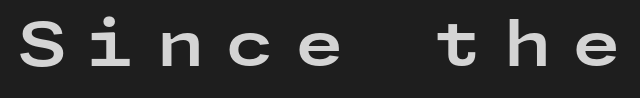
Is there any slant? The stems are plumb. I'd describe the lettering as bold — thick and assertive. Check where the strokes stop: nothing finishes them off — pure sans. The string is rendered with underlining switched off. What stands out about the letter spacing? Its width — letters are far apart.
